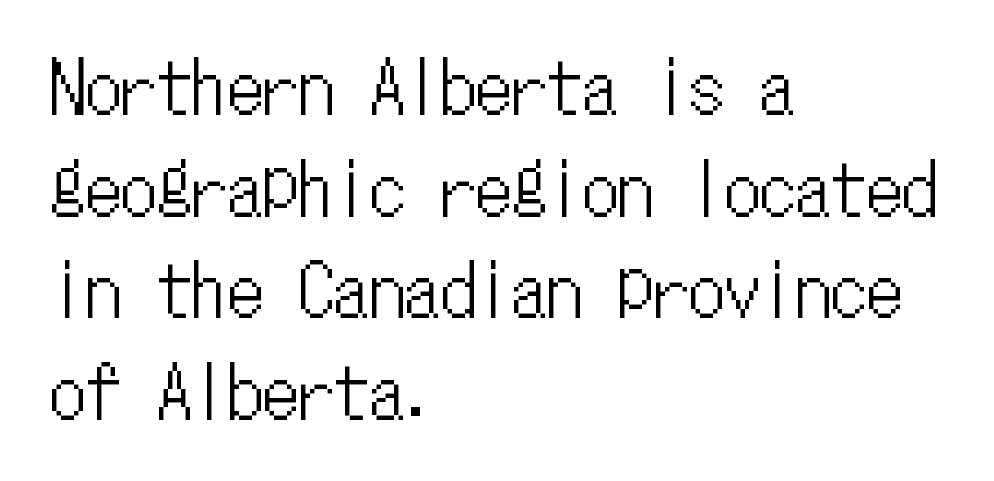
Q: Is the text italic (slanted)? A: No, it is upright.
Q: Is the text underlined? A: No.
Q: How is the paragraph aligned? A: Left-aligned.
Q: Is the spacing between letters normal or unusually wide? A: Normal.
Q: Is the spacing between lines tight, normal or loose? A: Normal.
Q: Width (condensed, normal, or wide)? A: Condensed.
Q: Stroke contrast? A: Low.
Q: x-height? A: Medium.
Q: Monospaced? A: Yes.
